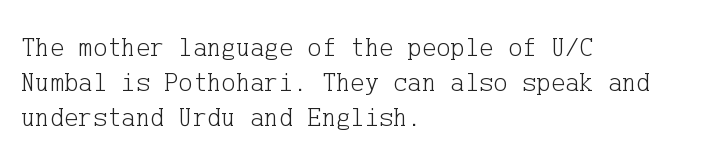
Q: Is the text bold? A: No.
Q: Is the text italic (slanted)? A: No, it is upright.
Q: Is the text underlined? A: No.
Q: How is the paragraph aligned? A: Left-aligned.
Q: Is the spacing between letters normal or unusually wide? A: Normal.
Q: Is the spacing between lines tight, normal or loose? A: Normal.
